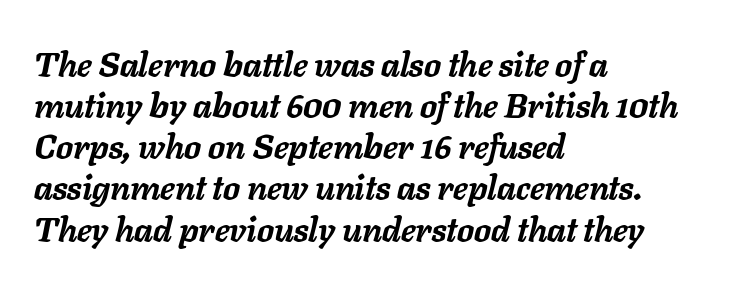
Q: Is the text bold? A: Yes.
Q: Is the text italic (slanted)? A: Yes, it leans right by about 11 degrees.
Q: Is the text underlined? A: No.
Q: How is the paragraph aligned? A: Left-aligned.
Q: Is the spacing between letters normal or unusually wide? A: Normal.
Q: Width (condensed, normal, or wide)? A: Normal.
Q: Stroke contrast? A: Low.
Q: x-height? A: Medium.
Q: Monospaced? A: No.
